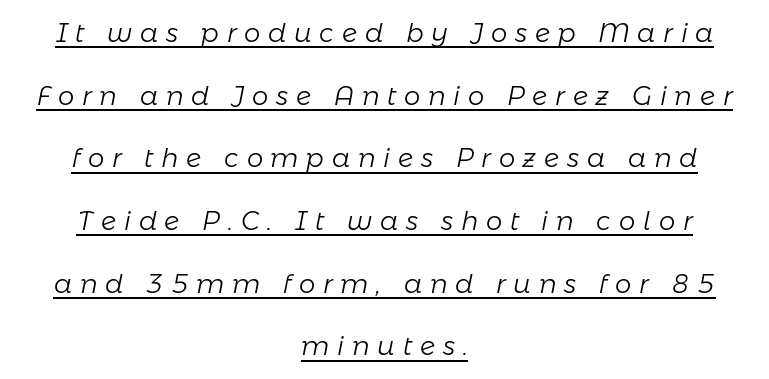
The image shows 26 px text type, italic (leaning right); set centered, loose line spacing (2.41x), unusually wide letter spacing (+0.3 em), underlined.
